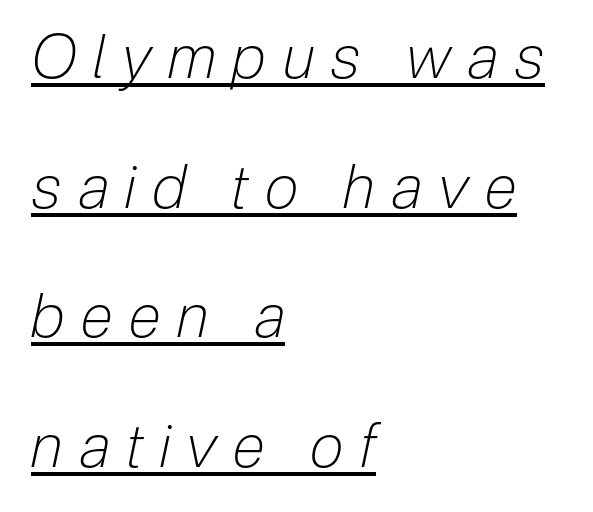
Display-style spreading of the glyphs; the letterfit is very open. A continuous stroke trails under the words, as in a hyperlink. The passage shown leans; its letterforms are oblique. You could not count columns in this text — the font is proportionally spaced. Does the leading feel generous? Absolutely, it's lavish.
